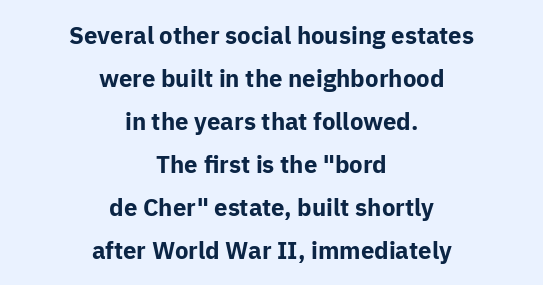
{"italic": "no", "bold": "yes", "underline": "no", "align": "center", "line_spacing_ratio": 1.79, "letter_spacing": "normal", "letter_spacing_em": 0.0, "glyph_px": 24}
